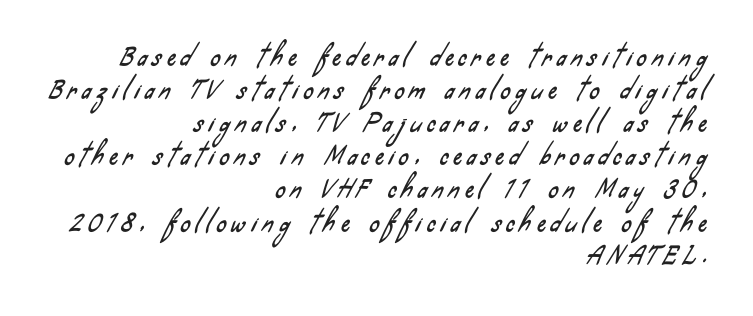
{"underline": "no", "align": "right", "line_spacing": "normal", "line_spacing_ratio": 1.38, "letter_spacing": "wide", "letter_spacing_em": 0.23, "glyph_px": 24}
